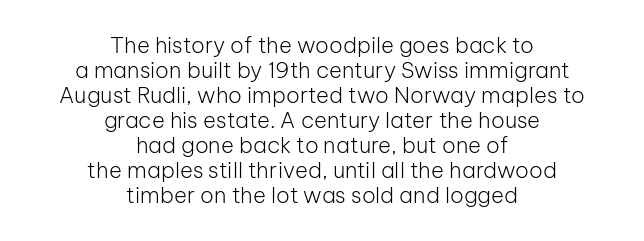
The image shows 22 px text type, upright; set centered, tight line spacing (1.14x), normal letter spacing, not underlined.
